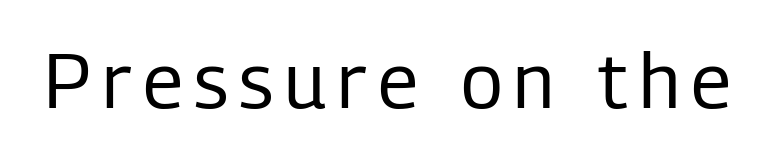
Q: Is the text bold? A: No.
Q: Is the text italic (slanted)? A: No, it is upright.
Q: Is the typeface a serif or a sans-serif typeface? A: Sans-serif.
Q: Is the text underlined? A: No.
Q: Width (condensed, normal, or wide)? A: Condensed.
Q: Stroke contrast? A: Low.
Q: x-height? A: Medium.
Q: Monospaced? A: No.
